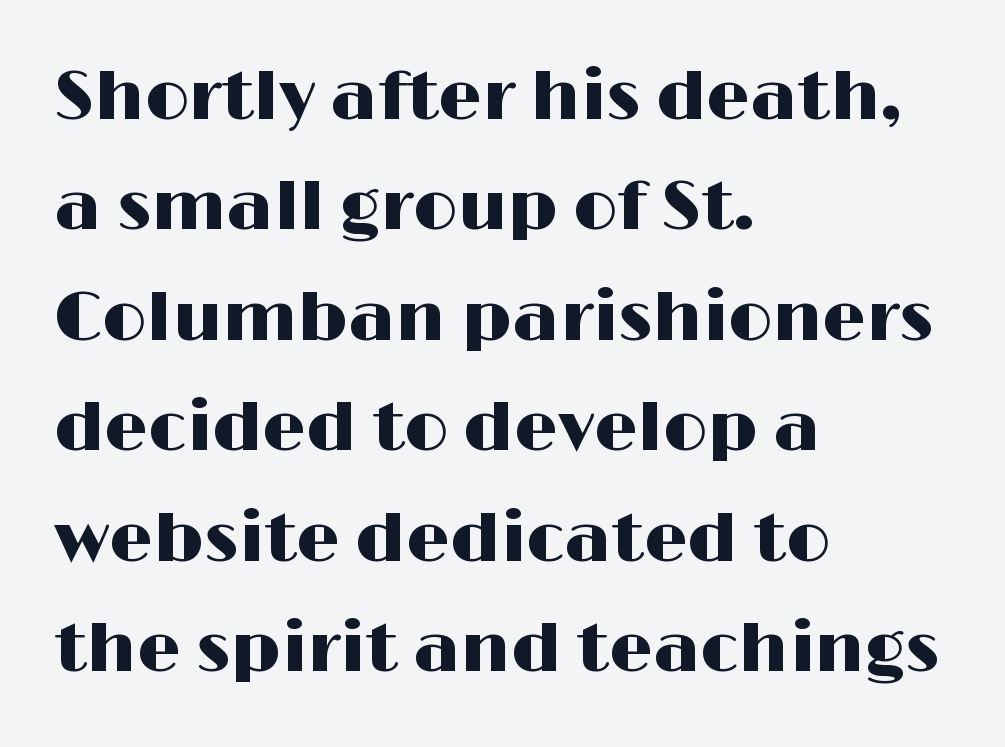
The image shows 69 px wide sans-serif type, upright; set left-aligned, normal line spacing (1.6x), normal letter spacing, not underlined; high stroke contrast and a medium x-height.
